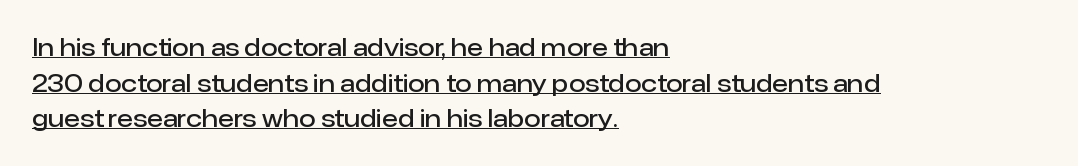
The image shows 24 px text type, upright; set left-aligned, normal line spacing (1.48x), normal letter spacing, underlined.
